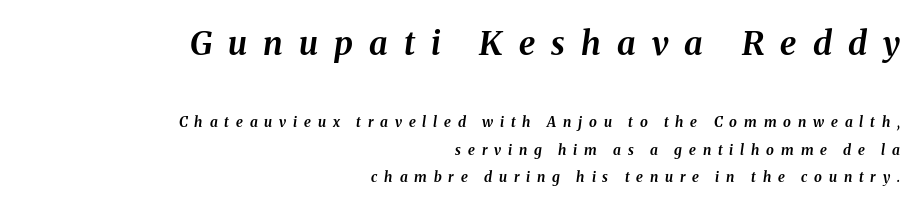
The image shows 33 px bold type, italic (leaning right); set right-aligned, loose line spacing (1.96x), unusually wide letter spacing (+0.49 em), not underlined; the first (top) block is 2.36x larger; medium stroke contrast and a medium x-height.
